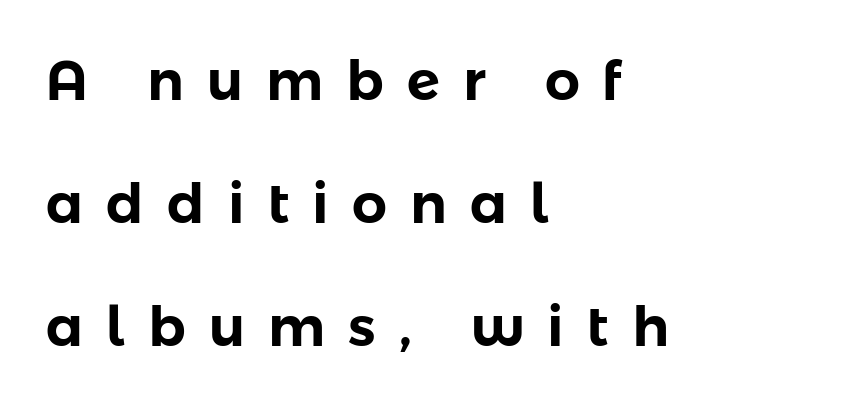
Q: Is the text italic (slanted)? A: No, it is upright.
Q: Is the typeface a serif or a sans-serif typeface? A: Sans-serif.
Q: Is the text underlined? A: No.
Q: How is the paragraph aligned? A: Left-aligned.
Q: Is the spacing between letters normal or unusually wide? A: Unusually wide.
Q: Is the spacing between lines tight, normal or loose? A: Loose.
Q: Width (condensed, normal, or wide)? A: Normal.
Q: Stroke contrast? A: Low.
Q: x-height? A: Medium.
Q: Monospaced? A: No.
